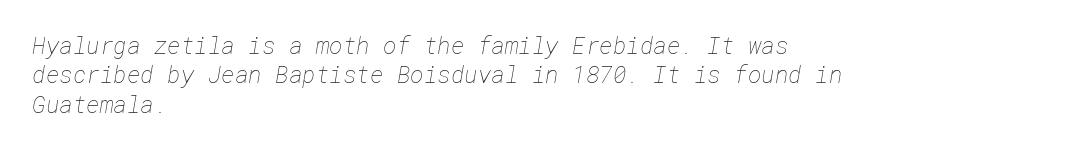
Q: Is the text bold? A: No.
Q: Is the text underlined? A: No.
Q: How is the paragraph aligned? A: Left-aligned.
Q: Is the spacing between letters normal or unusually wide? A: Normal.
Q: Is the spacing between lines tight, normal or loose? A: Normal.
